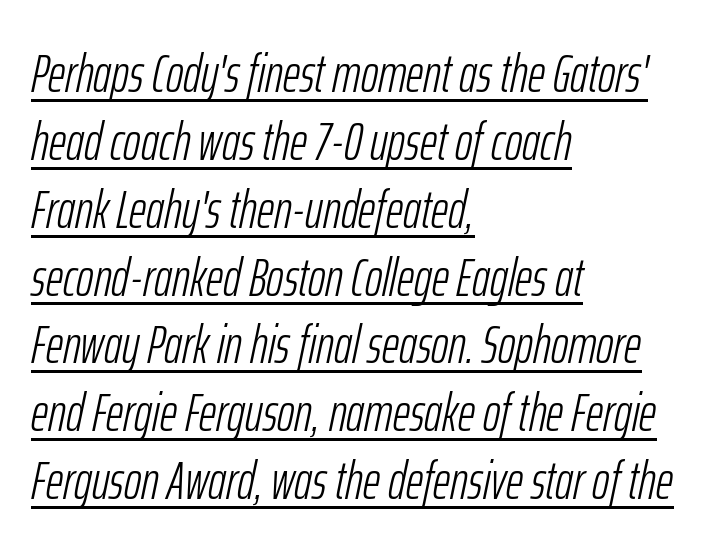
{"italic": "yes", "lean": "right", "slant_degrees": 12, "bold": "no", "weight": "light", "width": "condensed", "stroke_contrast": "low", "x_height": "medium", "monospaced": "no", "underline": "yes", "align": "left", "line_spacing": "normal", "line_spacing_ratio": 1.28, "letter_spacing": "normal", "letter_spacing_em": 0.0, "glyph_px": 53}
